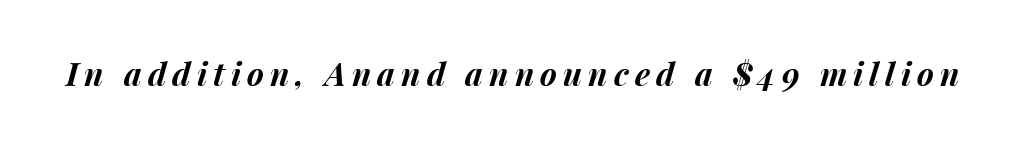
{"italic": "yes", "lean": "right", "slant_degrees": 15, "bold": "yes", "weight": "bold", "width": "normal", "stroke_contrast": "medium", "x_height": "medium", "monospaced": "no", "underline": "no", "glyph_px": 32}
